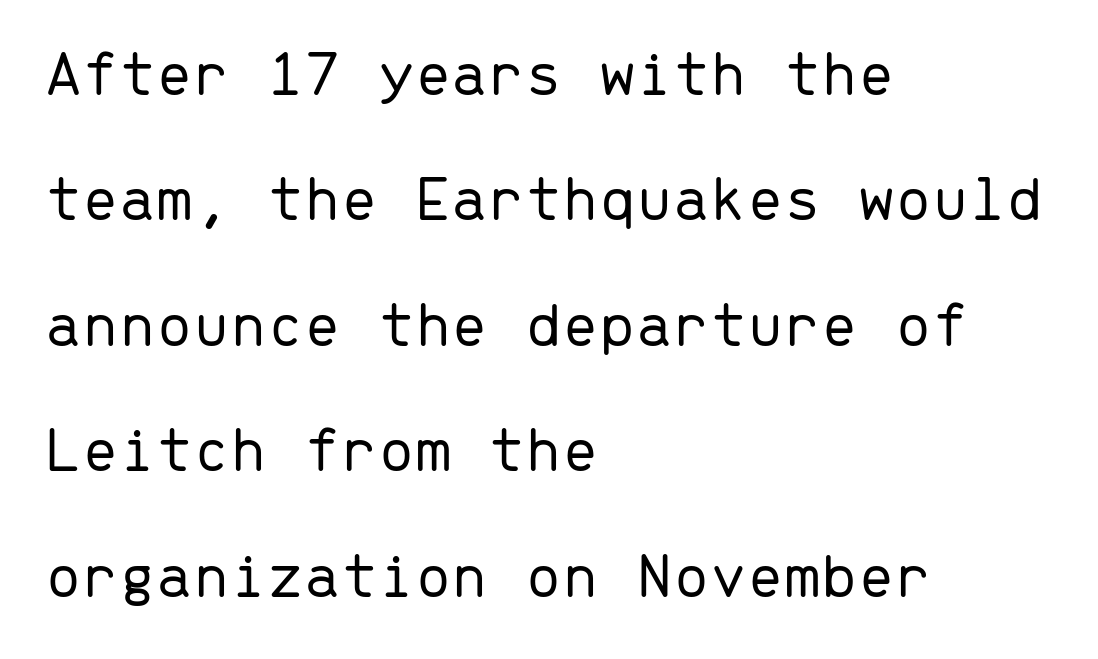
The font is comparable to plain body text, perhaps lighter. In terms of letterform style, serifs are entirely absent. You could fit nearly another row in the gap between these rows. The area under the type is left untouched. This is the regular roman posture of the typeface.
